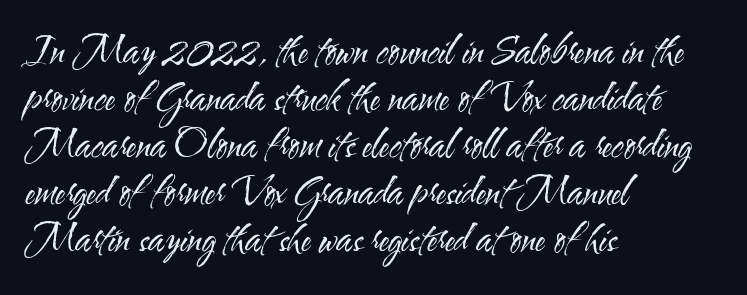
A typesetter would call this proportional, since set widths differ per character. Think standard paragraph weight, or any step lighter than that. The rendering anchors every line to the left-hand side. Are there feet on the stems? There aren't — it's a sans. Nobody touched the tracking dial on this one.
